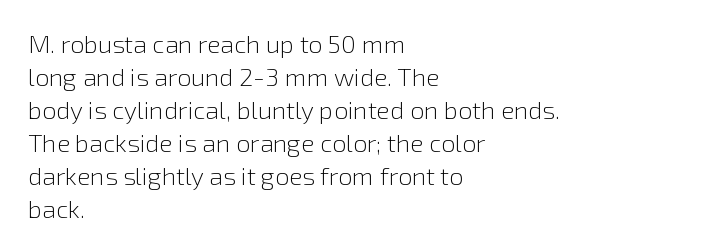
Q: Is the text bold? A: No.
Q: Is the text italic (slanted)? A: No, it is upright.
Q: Is the text underlined? A: No.
Q: How is the paragraph aligned? A: Left-aligned.
Q: Is the spacing between letters normal or unusually wide? A: Normal.
Q: Is the spacing between lines tight, normal or loose? A: Normal.
